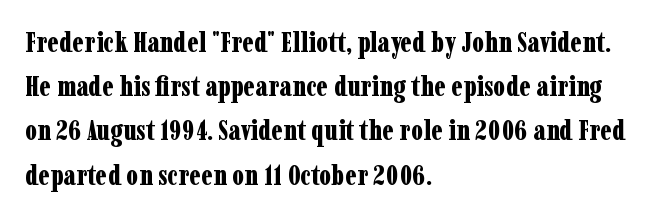
Compared with typical paragraphs, the rows here are spaced about the same. Typographic density is high because the face is bold. Is the letter spacing exaggerated? No — it looks like the ordinary default. Italic? Not at all — the glyphs are vertical. Classification — serif.
